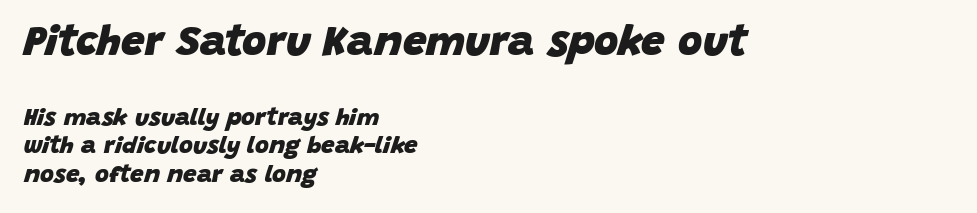
A full-strength bold gives these letters their thick strokes. The passage shown leans; its letterforms are oblique. Just letters on the line, the space beneath them empty. Think of a printed novel: that variable character pitch is what you see here. A typesetter would call this zero additional tracking.
